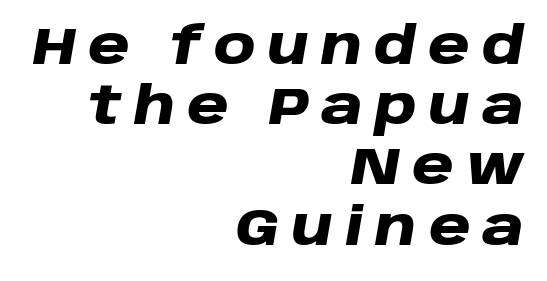
{"italic": "yes", "lean": "right", "slant_degrees": 10, "bold": "yes", "weight": "heavy", "width": "wide", "stroke_contrast": "low", "x_height": "large", "monospaced": "no", "underline": "no", "align": "right", "line_spacing_ratio": 1.18, "letter_spacing": "wide", "letter_spacing_em": 0.24, "glyph_px": 51}
